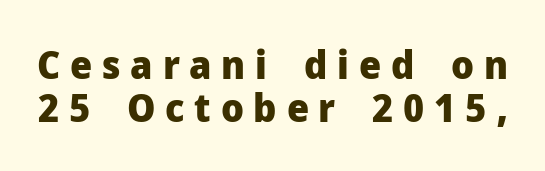
Q: Is the text bold? A: Yes.
Q: Is the text italic (slanted)? A: No, it is upright.
Q: Is the typeface a serif or a sans-serif typeface? A: Sans-serif.
Q: Is the text underlined? A: No.
Q: Is the spacing between letters normal or unusually wide? A: Unusually wide.
Q: Is the spacing between lines tight, normal or loose? A: Tight.
Q: Width (condensed, normal, or wide)? A: Normal.
Q: Stroke contrast? A: Low.
Q: x-height? A: Medium.
Q: Monospaced? A: No.
